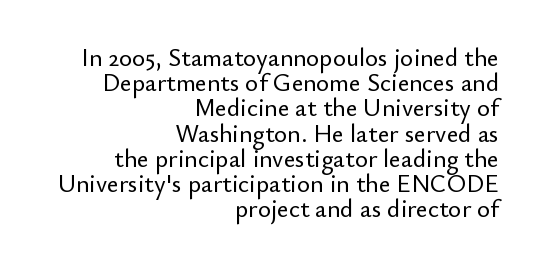
The image shows 25 px text type, upright; set right-aligned, tight line spacing (1.01x), normal letter spacing, not underlined.
